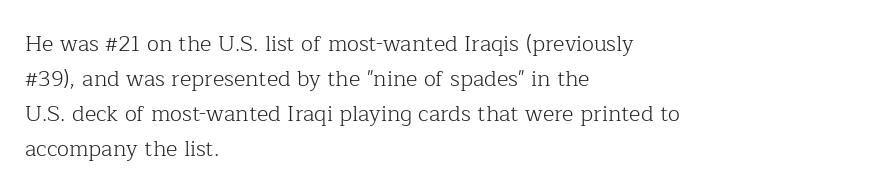
Every stem runs plumb, perpendicular to the baseline. Ink coverage per letter is moderate at most. Does extra space separate the letters? No, they use regular spacing. Line starts are locked; line ends wander. If you measured baseline to baseline, you'd find a middling distance.
